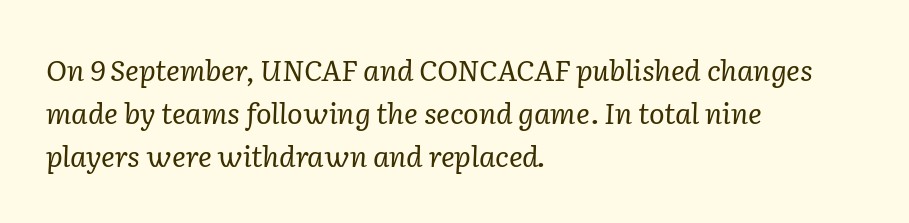
No heavy texture on the line: the type isn't bold. The line texture is even and compact thanks to regular tracking. In terms of posture, this sample is oblique. The glyphs in this specimen are seriffed. In CSS terms this would be text-align: left. Compared with typical paragraphs, the rows here are spaced about the same.
